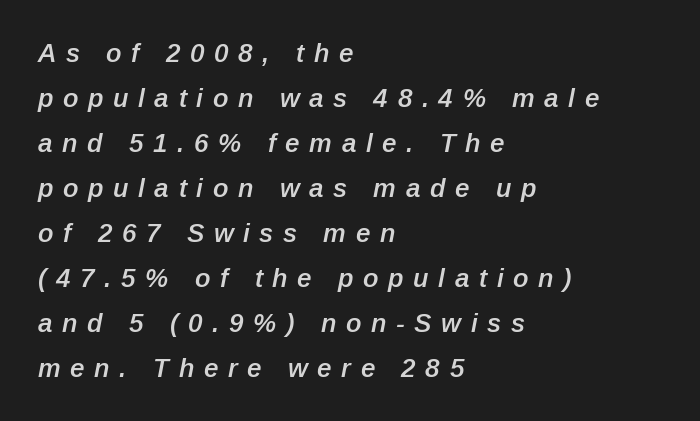
The image shows 26 px text type, italic (leaning right); set left-aligned, line spacing 1.73x, unusually wide letter spacing (+0.37 em), not underlined.
